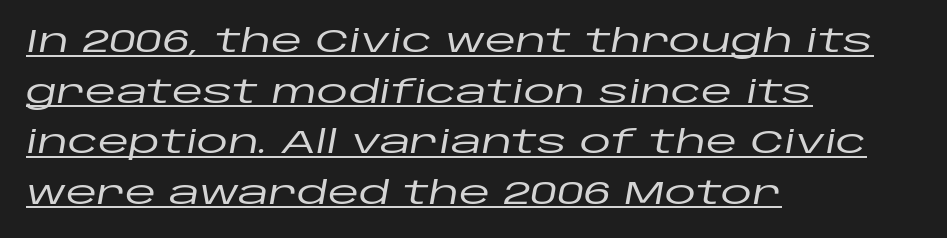
The image shows 32 px wide type, italic (leaning right); set left-aligned, normal line spacing (1.58x), normal letter spacing, underlined; low stroke contrast and a large x-height.
